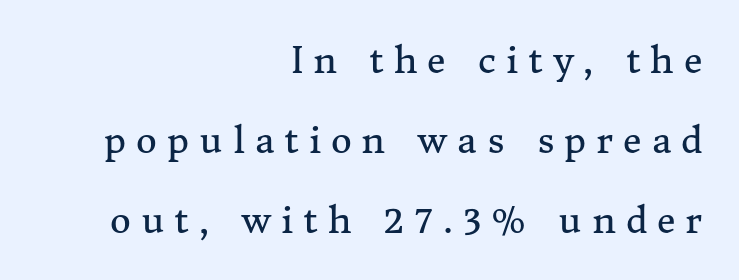
The image shows 36 px regular-weight serif type, upright; set right-aligned, loose line spacing (2.22x), unusually wide letter spacing (+0.28 em), not underlined; medium stroke contrast and a medium x-height.
